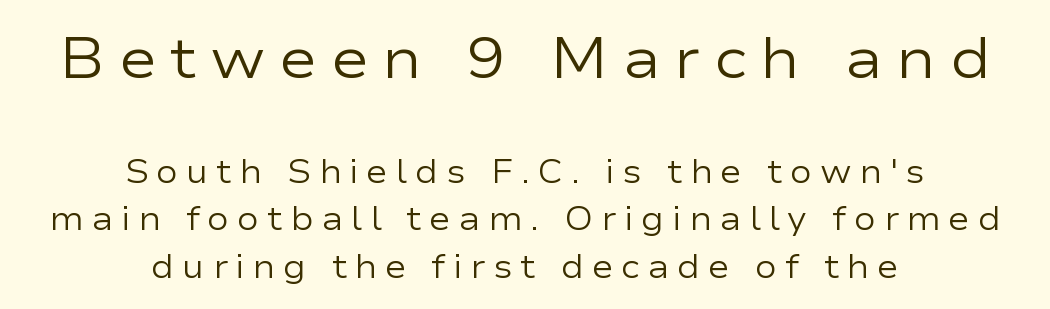
The image shows 58 px regular-weight, wide sans-serif type, upright; set centered, normal line spacing (1.44x), unusually wide letter spacing (+0.23 em), not underlined; the first (top) block is 1.76x larger; low stroke contrast and a medium x-height.
